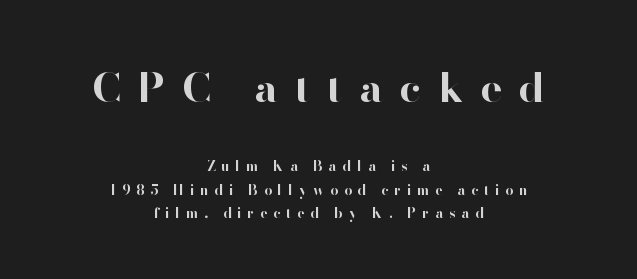
You could not count columns in this text — the font is proportionally spaced. Observe the wide spacing: letters keep a clear distance from each other. Teacher's note: observe the equal gaps on both sides — that is centered alignment. Lines of text with bare space underneath. A full-strength bold gives these letters their thick strokes.
